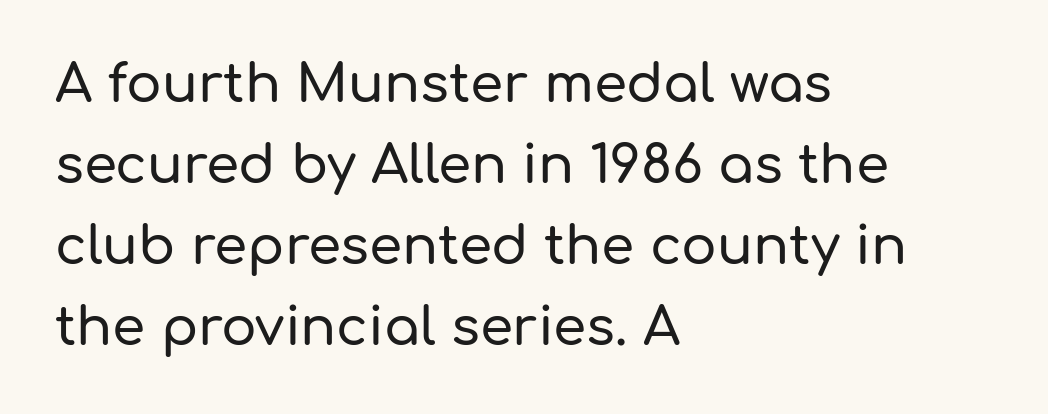
Q: Is the text italic (slanted)? A: No, it is upright.
Q: Is the typeface a serif or a sans-serif typeface? A: Sans-serif.
Q: Is the text underlined? A: No.
Q: How is the paragraph aligned? A: Left-aligned.
Q: Is the spacing between letters normal or unusually wide? A: Normal.
Q: Is the spacing between lines tight, normal or loose? A: Normal.
Q: Width (condensed, normal, or wide)? A: Normal.
Q: Stroke contrast? A: Low.
Q: x-height? A: Medium.
Q: Monospaced? A: No.
